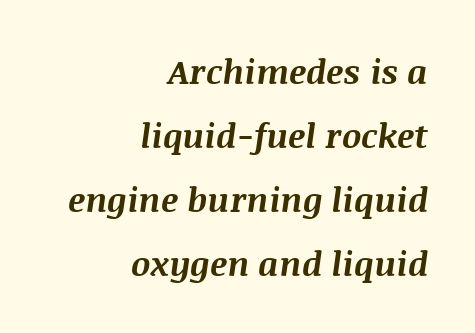
The image shows 34 px bold type, italic (leaning right); set right-aligned, line spacing 1.88x, normal letter spacing, not underlined; medium stroke contrast and a large x-height.
